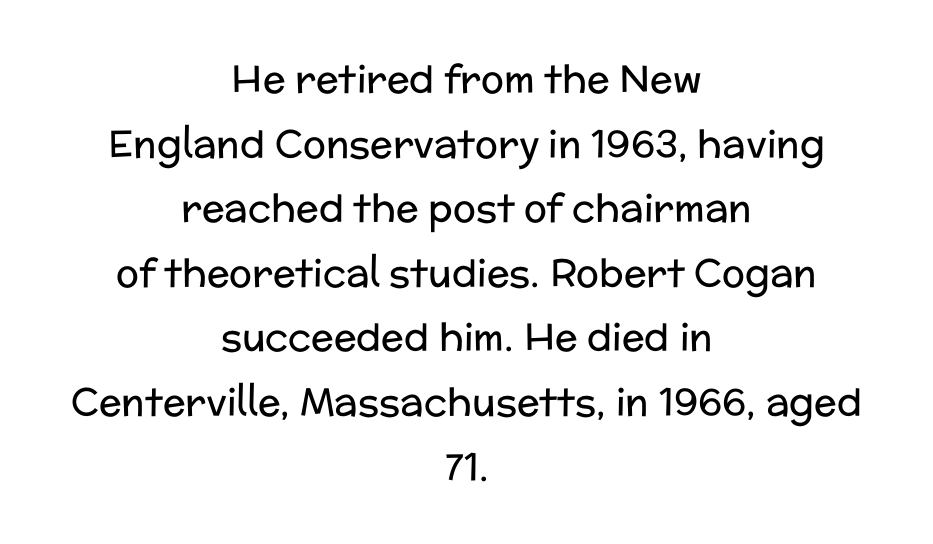
The image shows 38 px regular-weight sans-serif type, upright; set centered, normal line spacing (1.7x), normal letter spacing, not underlined; low stroke contrast and a medium x-height.
